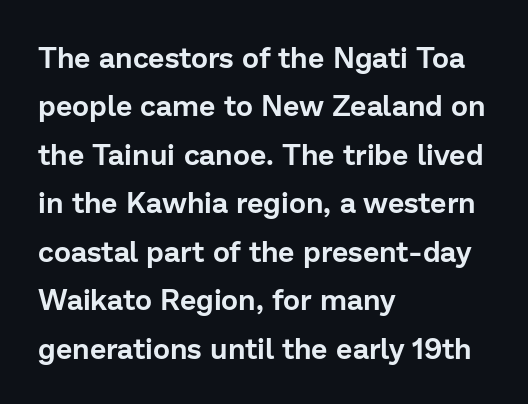
Varying glyph widths throughout — classic text-font behaviour. The typeface chosen for these lines omits serifs. Rows of type keep a routine distance in the vertical direction. The foot of each line stays bare and open.
